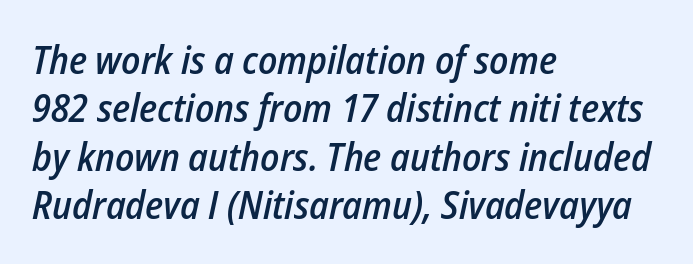
Q: Is the text bold? A: Semi-bold.
Q: Is the text italic (slanted)? A: Yes, it leans right by about 12 degrees.
Q: Is the text underlined? A: No.
Q: How is the paragraph aligned? A: Left-aligned.
Q: Is the spacing between letters normal or unusually wide? A: Normal.
Q: Width (condensed, normal, or wide)? A: Condensed.
Q: Stroke contrast? A: Low.
Q: x-height? A: Medium.
Q: Monospaced? A: No.
